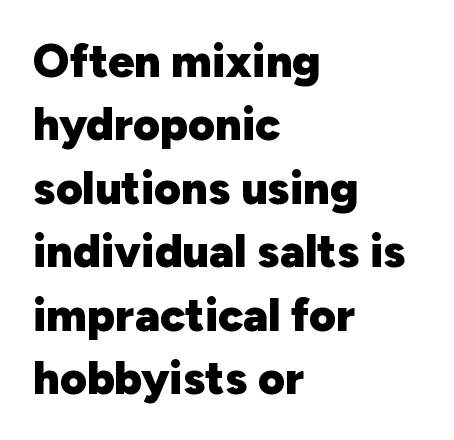
Q: Is the text bold? A: Yes.
Q: Is the text italic (slanted)? A: No, it is upright.
Q: Is the typeface a serif or a sans-serif typeface? A: Sans-serif.
Q: Is the text underlined? A: No.
Q: How is the paragraph aligned? A: Left-aligned.
Q: Is the spacing between letters normal or unusually wide? A: Normal.
Q: Is the spacing between lines tight, normal or loose? A: Normal.
Q: Width (condensed, normal, or wide)? A: Normal.
Q: Stroke contrast? A: Low.
Q: x-height? A: Medium.
Q: Monospaced? A: No.
